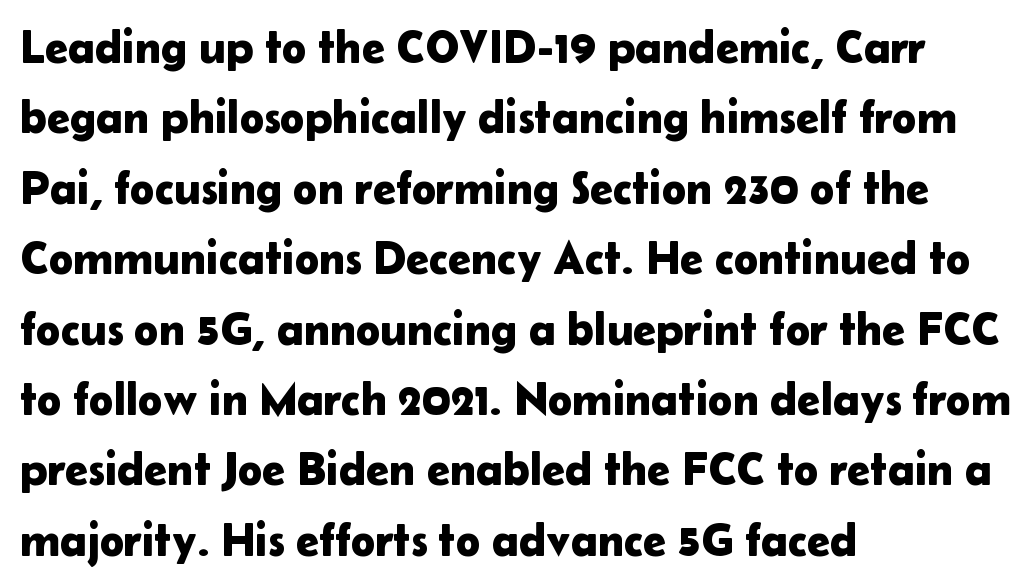
{"serif": "no", "italic": "no", "width": "normal", "stroke_contrast": "low", "x_height": "medium", "monospaced": "no", "underline": "no", "align": "left", "line_spacing": "normal", "line_spacing_ratio": 1.53, "letter_spacing": "normal", "letter_spacing_em": 0.0, "glyph_px": 46}
